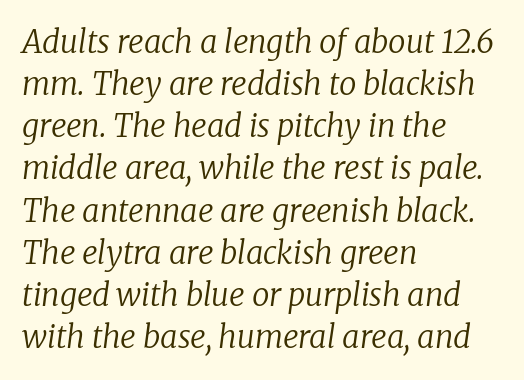
Q: Is the text bold? A: No.
Q: Is the text italic (slanted)? A: Yes, it leans right by about 8 degrees.
Q: Is the typeface a serif or a sans-serif typeface? A: Serif.
Q: Is the text underlined? A: No.
Q: How is the paragraph aligned? A: Left-aligned.
Q: Is the spacing between letters normal or unusually wide? A: Normal.
Q: Is the spacing between lines tight, normal or loose? A: Normal.
Q: Width (condensed, normal, or wide)? A: Normal.
Q: Stroke contrast? A: Low.
Q: x-height? A: Medium.
Q: Monospaced? A: No.
